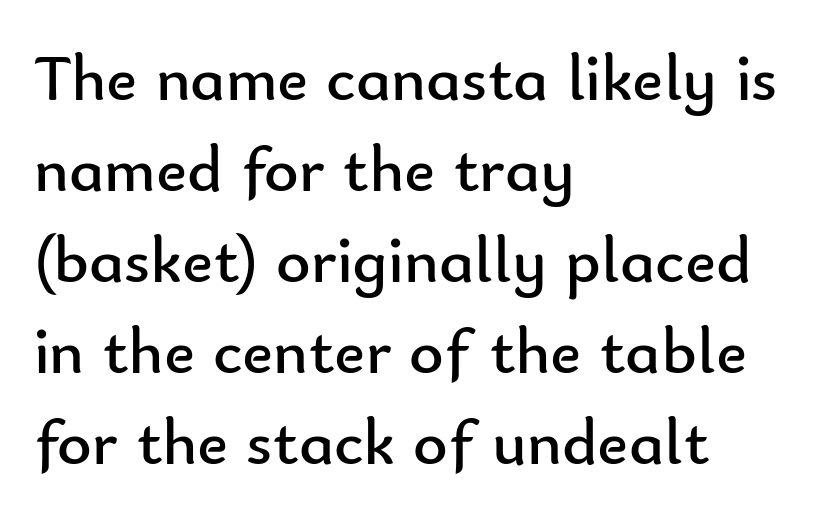
The image shows 66 px regular-weight sans-serif type, upright; set left-aligned, normal line spacing (1.38x), normal letter spacing, not underlined; low stroke contrast and a small x-height.
